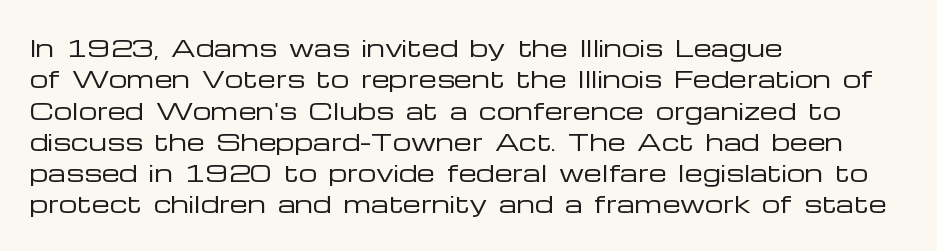
Q: Is the text bold? A: No.
Q: Is the text italic (slanted)? A: No, it is upright.
Q: Is the text underlined? A: No.
Q: How is the paragraph aligned? A: Left-aligned.
Q: Is the spacing between letters normal or unusually wide? A: Normal.
Q: Is the spacing between lines tight, normal or loose? A: Normal.
